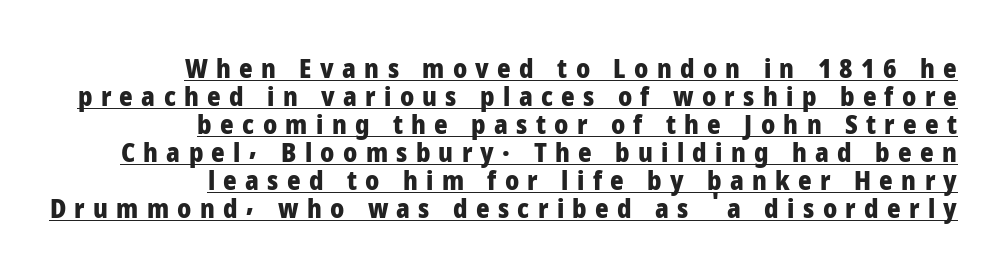
The image shows 26 px bold type, upright; set right-aligned, tight line spacing (1.08x), unusually wide letter spacing (+0.32 em), underlined.
